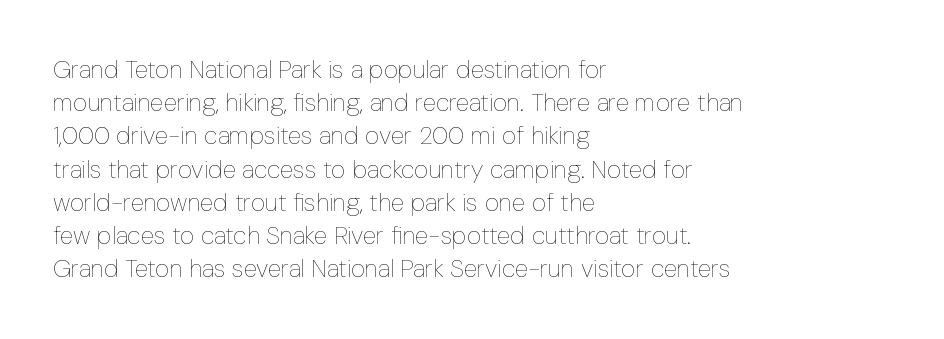
{"italic": "no", "bold": "no", "underline": "no", "align": "left", "line_spacing": "normal", "line_spacing_ratio": 1.33, "letter_spacing": "normal", "letter_spacing_em": 0.0, "glyph_px": 25}
